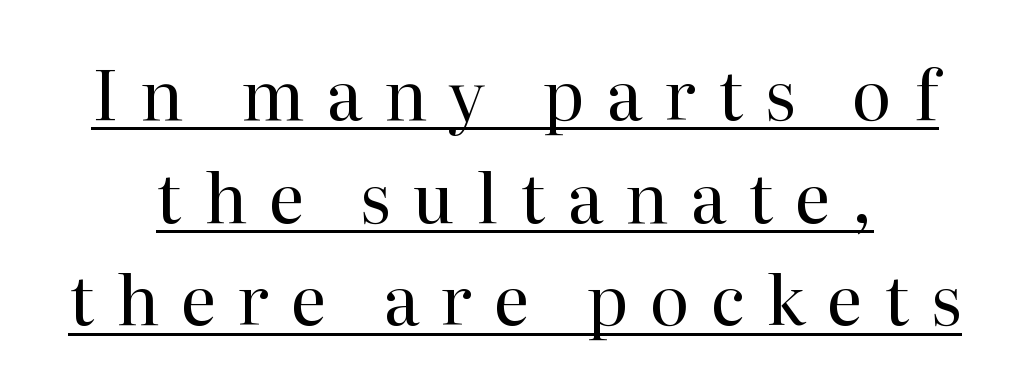
{"serif": "yes", "italic": "no", "bold": "no", "weight": "regular", "width": "normal", "stroke_contrast": "high", "x_height": "medium", "monospaced": "no", "underline": "yes", "line_spacing": "normal", "line_spacing_ratio": 1.51, "letter_spacing": "wide", "letter_spacing_em": 0.32, "glyph_px": 68}
